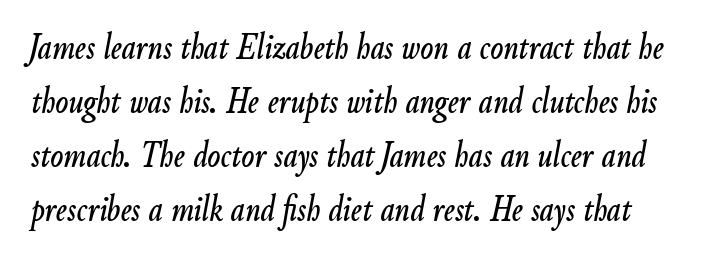
The axis of the letterforms is tilted away from vertical. The face used here is rendered with its standard letterfit. The specimen omits any rule beneath the text block's lines. Rows of type keep a routine distance in the vertical direction. Proportional: the letters do not fall into vertical columns.
